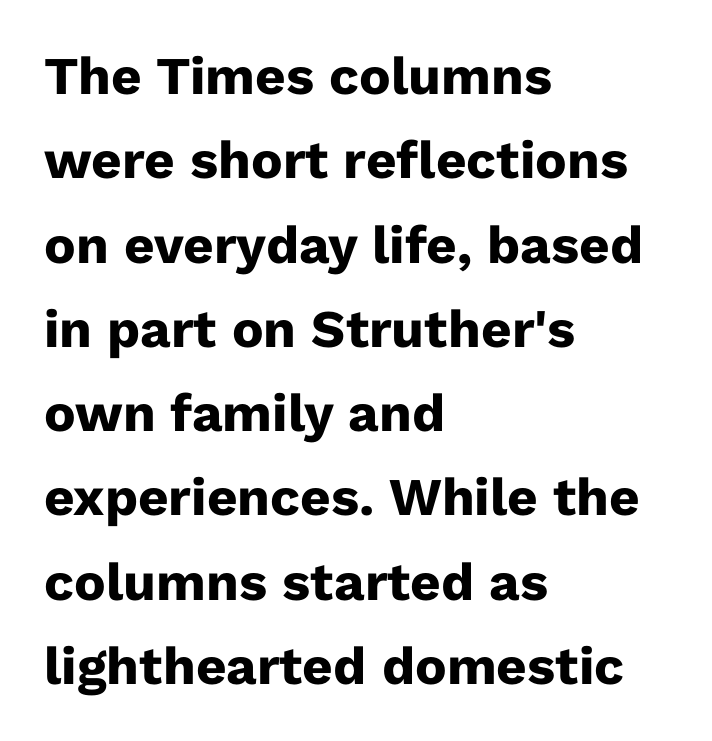
Q: Is the text bold? A: Yes.
Q: Is the text italic (slanted)? A: No, it is upright.
Q: Is the typeface a serif or a sans-serif typeface? A: Sans-serif.
Q: Is the text underlined? A: No.
Q: How is the paragraph aligned? A: Left-aligned.
Q: Is the spacing between letters normal or unusually wide? A: Normal.
Q: Is the spacing between lines tight, normal or loose? A: Normal.
Q: Width (condensed, normal, or wide)? A: Normal.
Q: Stroke contrast? A: Low.
Q: x-height? A: Medium.
Q: Monospaced? A: No.
